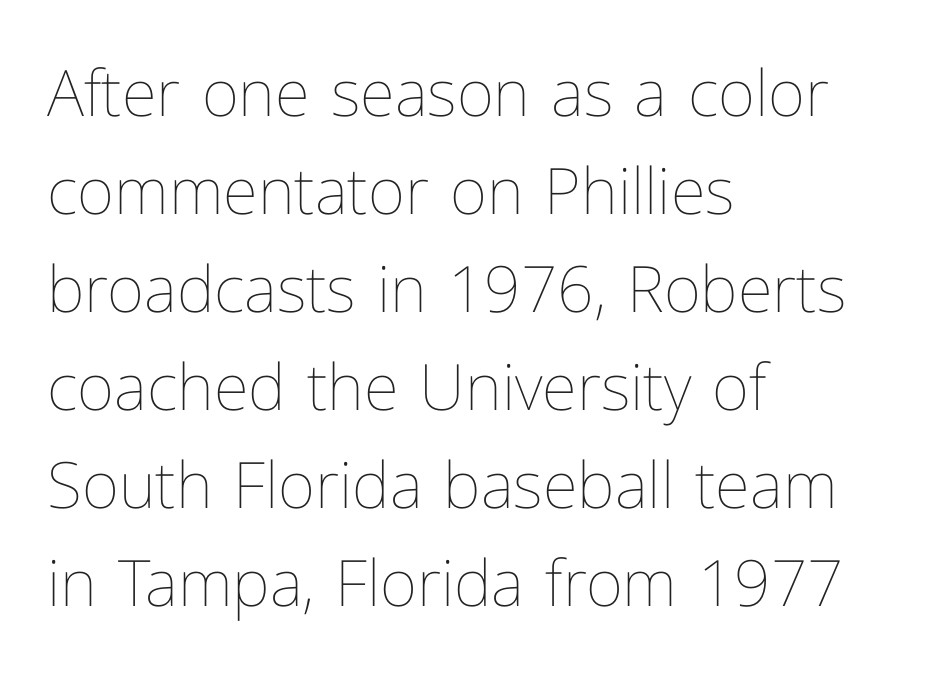
{"italic": "no", "bold": "no", "weight": "thin", "width": "normal", "stroke_contrast": "low", "x_height": "medium", "monospaced": "no", "underline": "no", "align": "left", "line_spacing": "normal", "line_spacing_ratio": 1.53, "letter_spacing": "normal", "letter_spacing_em": 0.0, "glyph_px": 64}
